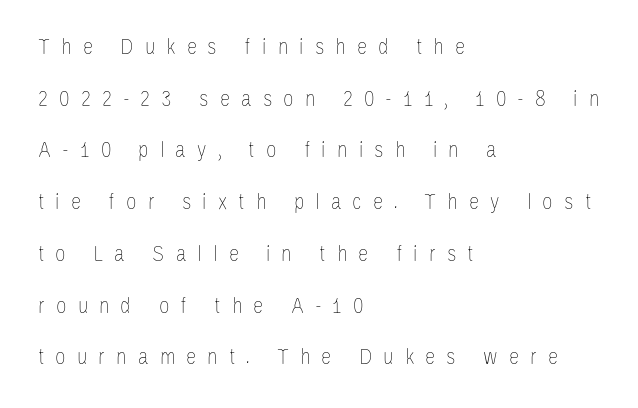
The rendering uses a large line-height, opening up the rows. Stroke mass is kept to a normal reading level or below. This rendering features lettering with no underline. How are the letters spaced? Widely, with obvious added tracking. Is the block centered? No — it sits flush against the left margin. This sample uses an upright cut, with every glyph sitting square on the baseline.
